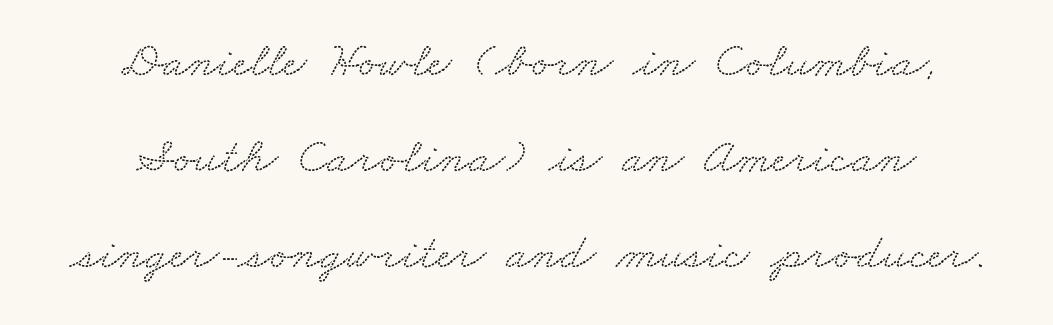
{"width": "wide", "stroke_contrast": "low", "x_height": "small", "monospaced": "no", "underline": "no", "align": "center", "line_spacing": "loose", "line_spacing_ratio": 1.92, "letter_spacing": "normal", "letter_spacing_em": 0.0, "glyph_px": 50}
